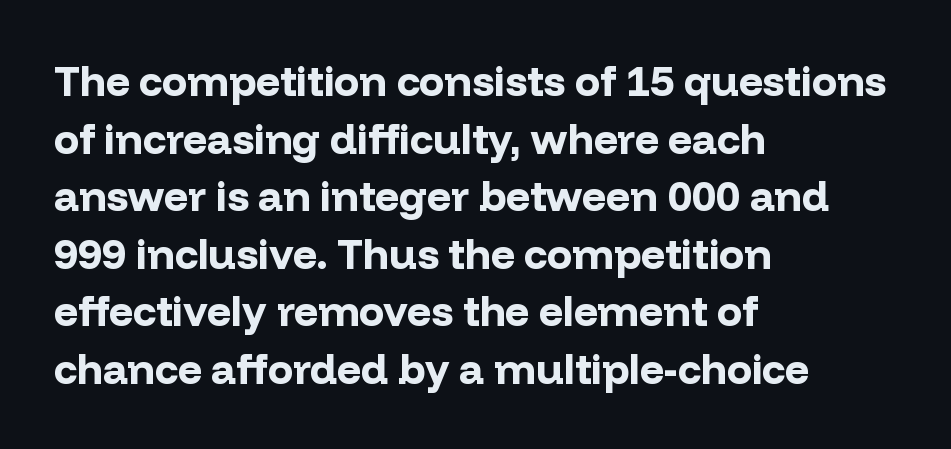
{"serif": "no", "italic": "no", "bold": "yes", "weight": "bold", "width": "normal", "stroke_contrast": "low", "x_height": "medium", "monospaced": "no", "underline": "no", "align": "left", "line_spacing": "normal", "line_spacing_ratio": 1.37, "letter_spacing": "normal", "letter_spacing_em": 0.0, "glyph_px": 42}
